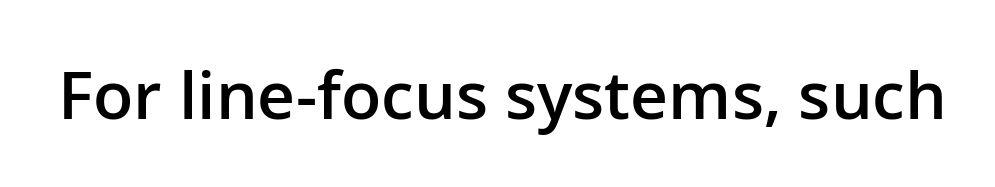
The image shows 66 px semibold sans-serif type, upright; set normal letter spacing, not underlined; low stroke contrast and a medium x-height.
